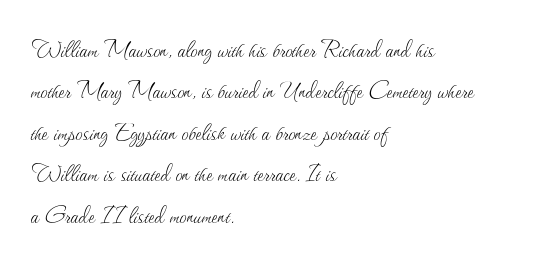
{"bold": "no", "weight": "thin", "width": "normal", "stroke_contrast": "medium", "x_height": "small", "monospaced": "no", "underline": "no", "align": "left", "line_spacing": "normal", "line_spacing_ratio": 1.48, "letter_spacing": "normal", "letter_spacing_em": 0.0, "glyph_px": 28}
